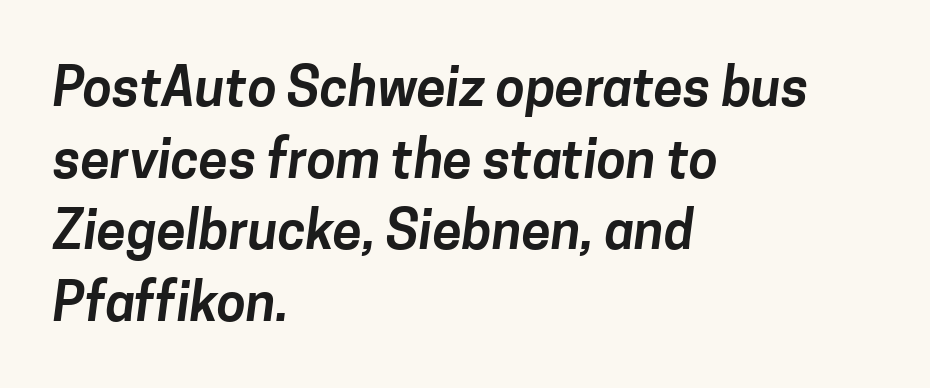
{"serif": "no", "width": "normal", "stroke_contrast": "low", "x_height": "medium", "monospaced": "no", "underline": "no", "align": "left", "line_spacing": "normal", "line_spacing_ratio": 1.35, "letter_spacing": "normal", "letter_spacing_em": 0.0, "glyph_px": 53}
